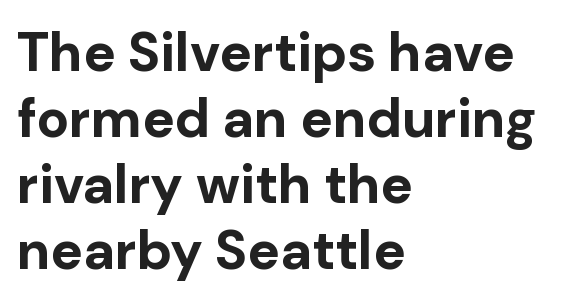
The image shows 54 px bold sans-serif type, upright; set left-aligned, line spacing 1.22x, normal letter spacing, not underlined; low stroke contrast and a medium x-height.
